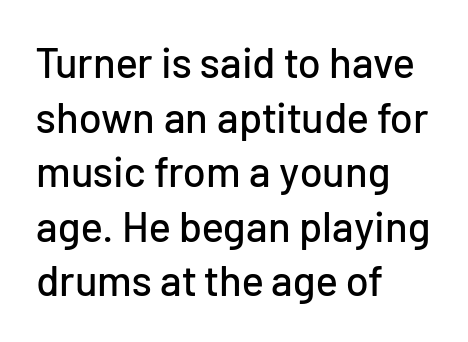
{"serif": "no", "italic": "no", "width": "normal", "stroke_contrast": "low", "x_height": "medium", "monospaced": "no", "underline": "no", "align": "left", "line_spacing": "normal", "line_spacing_ratio": 1.3, "letter_spacing": "normal", "letter_spacing_em": 0.0, "glyph_px": 42}
